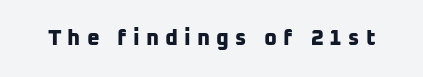
The string is rendered with underlining switched off. Loose tracking; the words dissolve into strings of separated letters. These lines carry a lot of weight — the face is fully bold.
